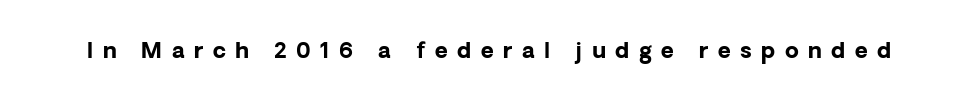
The image shows 22 px bold type, upright; set unusually wide letter spacing (+0.44 em), not underlined.
